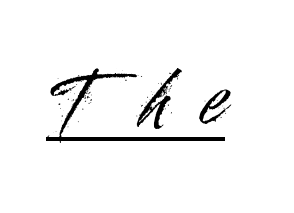
The image shows 74 px sans-serif type; set unusually wide letter spacing (+0.46 em), underlined; high stroke contrast and a small x-height.
